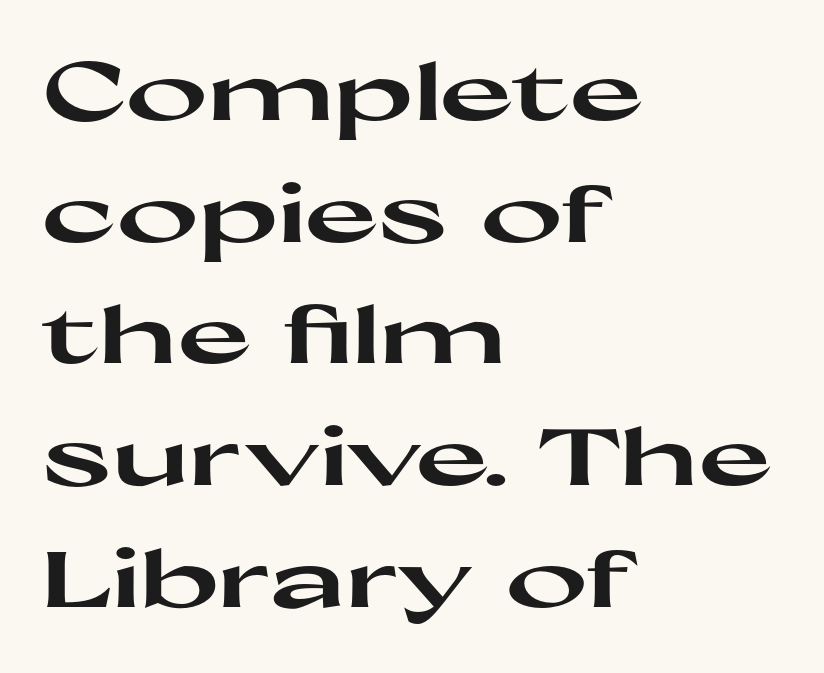
The image shows 79 px heavy, wide sans-serif type, upright; set left-aligned, normal line spacing (1.54x), normal letter spacing, not underlined; high stroke contrast and a medium x-height.
